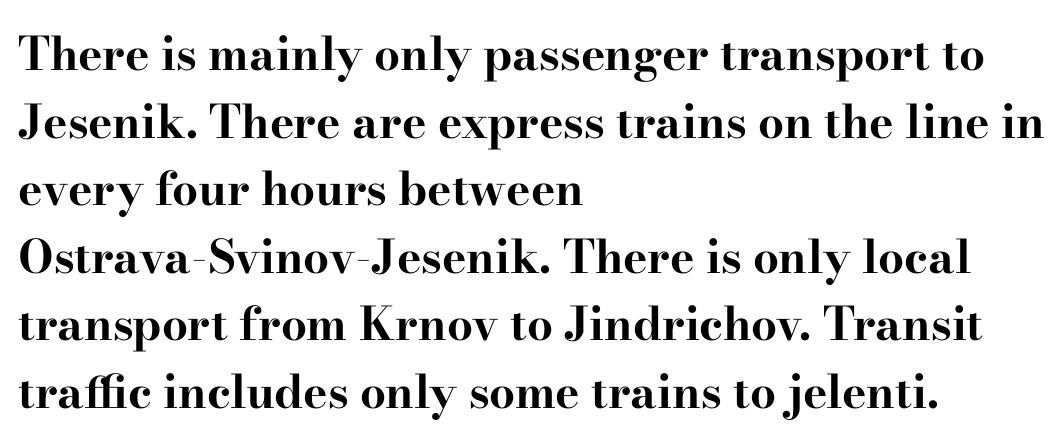
Nobody drew a line under any word here. Compared with typical paragraphs, the rows here are spaced about the same. The lettering stays uniformly vertical, giving the passage a roman look. These lines are set flush left with a ragged right edge. Note: serifs present on the glyphs. Between one letter and the next there's only the usual sliver of space.
